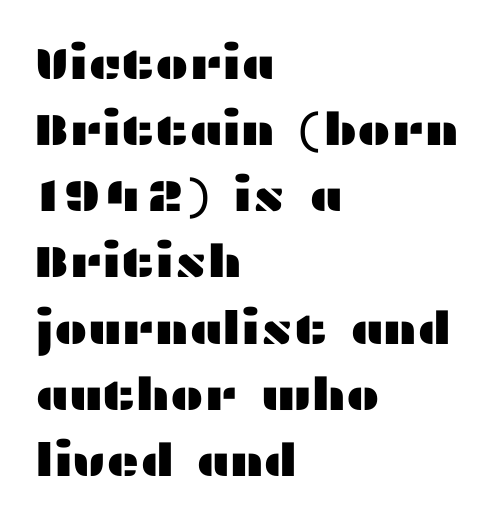
The image shows 45 px wide sans-serif type, upright; set left-aligned, normal line spacing (1.47x), normal letter spacing, not underlined; medium stroke contrast and a medium x-height.
